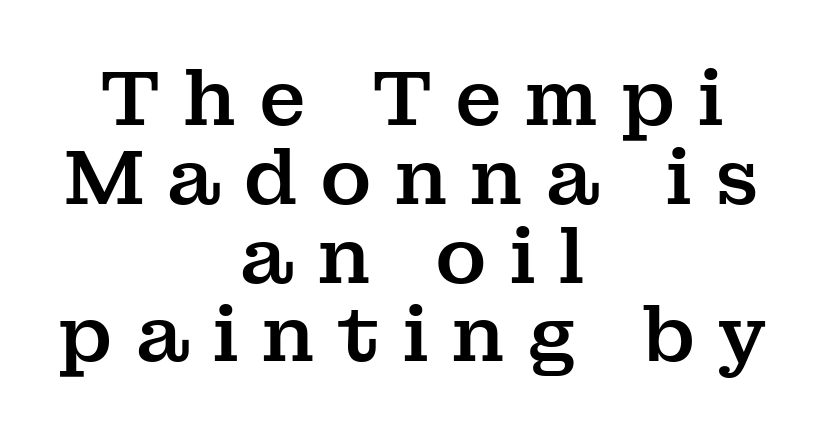
Q: Is the text italic (slanted)? A: No, it is upright.
Q: Is the typeface a serif or a sans-serif typeface? A: Serif.
Q: Is the text underlined? A: No.
Q: How is the paragraph aligned? A: Centered.
Q: Is the spacing between letters normal or unusually wide? A: Unusually wide.
Q: Is the spacing between lines tight, normal or loose? A: Tight.
Q: Width (condensed, normal, or wide)? A: Normal.
Q: Stroke contrast? A: Medium.
Q: x-height? A: Medium.
Q: Monospaced? A: No.
